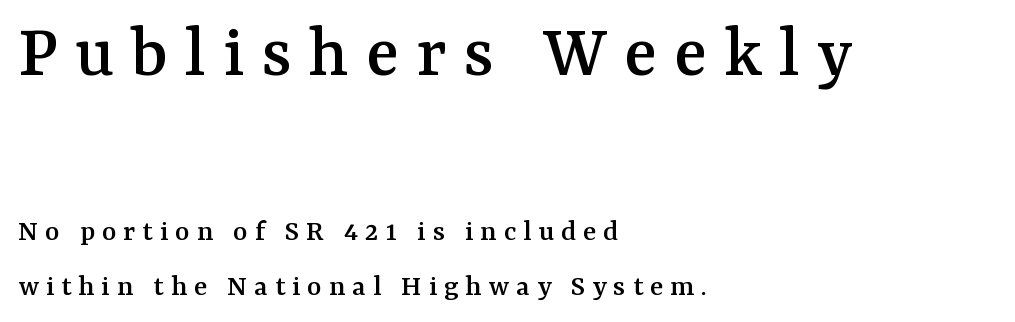
{"serif": "yes", "italic": "no", "width": "normal", "stroke_contrast": "medium", "x_height": "medium", "monospaced": "no", "underline": "no", "align": "left", "line_spacing_ratio": 1.78, "letter_spacing": "wide", "letter_spacing_em": 0.22, "larger_block": "first", "size_ratio": 2.48, "glyph_px": 77}
